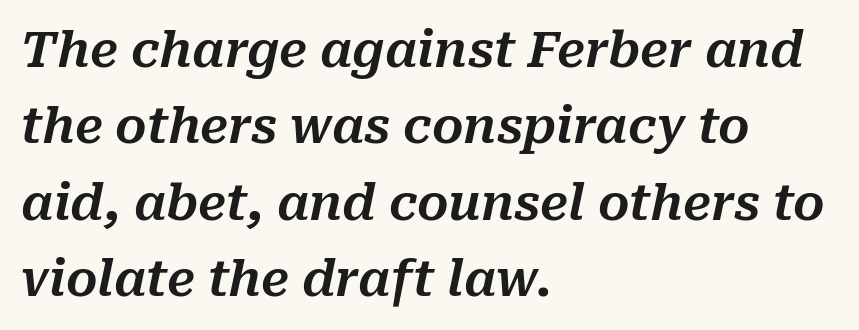
Q: Is the text italic (slanted)? A: Yes, it leans right by about 10 degrees.
Q: Is the text underlined? A: No.
Q: How is the paragraph aligned? A: Left-aligned.
Q: Is the spacing between letters normal or unusually wide? A: Normal.
Q: Is the spacing between lines tight, normal or loose? A: Normal.
Q: Width (condensed, normal, or wide)? A: Normal.
Q: Stroke contrast? A: Medium.
Q: x-height? A: Medium.
Q: Monospaced? A: No.
